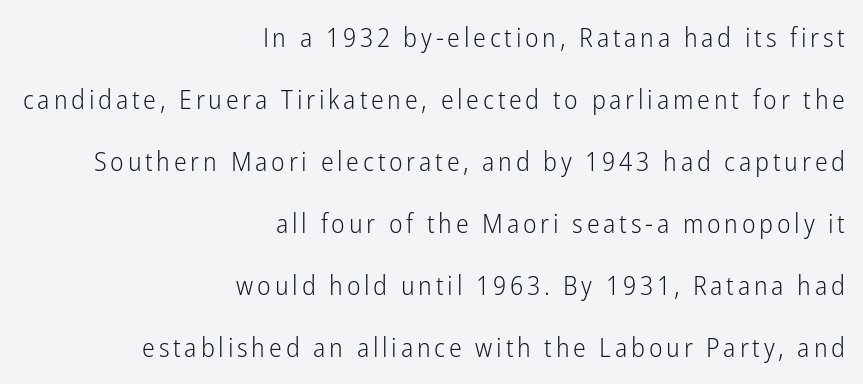
Ink coverage per letter is moderate at most. Is the block centered? No — it sits flush against the right margin. The gap between lines stays unmarked. The specimen reads as upright at a glance. Interline gaps are noticeably wide in this sample.
